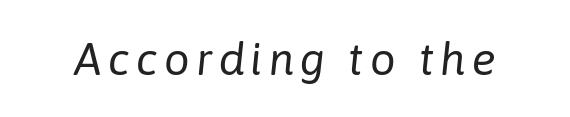
Q: Is the text bold? A: No.
Q: Is the text italic (slanted)? A: Yes, it leans right by about 6 degrees.
Q: Is the text underlined? A: No.
Q: Width (condensed, normal, or wide)? A: Normal.
Q: Stroke contrast? A: Low.
Q: x-height? A: Medium.
Q: Monospaced? A: No.
